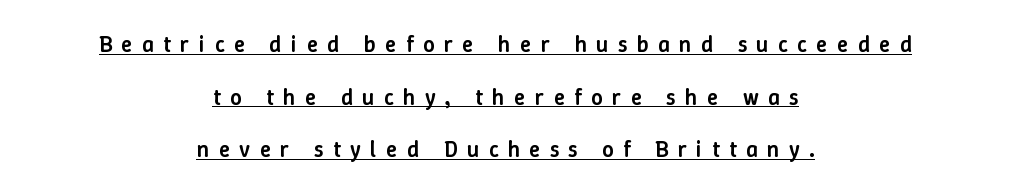
{"italic": "no", "bold": "semi", "underline": "yes", "align": "center", "line_spacing": "loose", "line_spacing_ratio": 2.29, "letter_spacing": "wide", "letter_spacing_em": 0.41, "glyph_px": 23}
